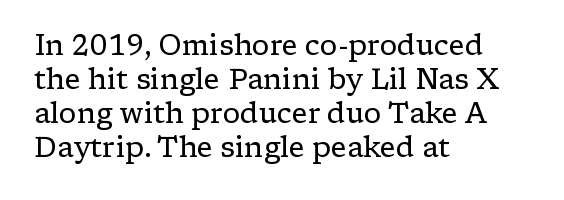
Q: Is the text bold? A: No.
Q: Is the text italic (slanted)? A: No, it is upright.
Q: Is the typeface a serif or a sans-serif typeface? A: Serif.
Q: Is the text underlined? A: No.
Q: How is the paragraph aligned? A: Left-aligned.
Q: Is the spacing between letters normal or unusually wide? A: Normal.
Q: Width (condensed, normal, or wide)? A: Wide.
Q: Stroke contrast? A: Low.
Q: x-height? A: Medium.
Q: Monospaced? A: No.
